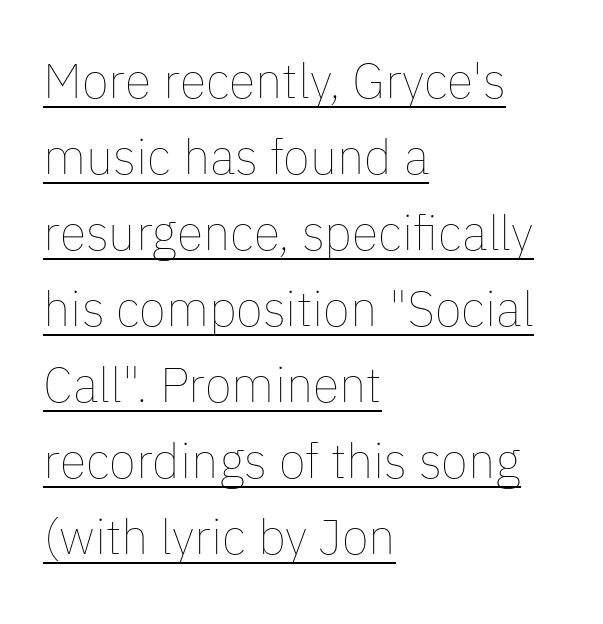
Q: Is the text bold? A: No.
Q: Is the text italic (slanted)? A: No, it is upright.
Q: Is the text underlined? A: Yes.
Q: How is the paragraph aligned? A: Left-aligned.
Q: Is the spacing between letters normal or unusually wide? A: Normal.
Q: Is the spacing between lines tight, normal or loose? A: Normal.
Q: Width (condensed, normal, or wide)? A: Normal.
Q: Stroke contrast? A: Low.
Q: x-height? A: Medium.
Q: Monospaced? A: No.
